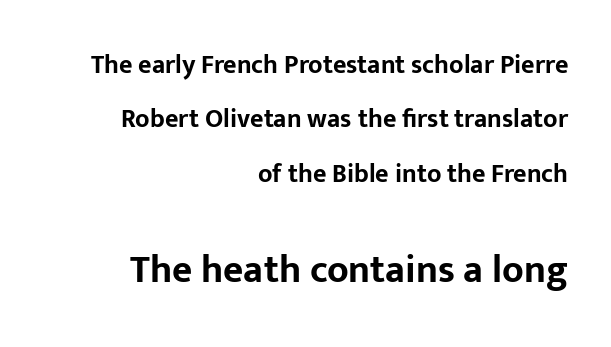
The image shows 39 px bold sans-serif type, upright; set right-aligned, loose line spacing (2.09x), normal letter spacing, not underlined; the second (bottom) block is 1.5x larger; low stroke contrast and a medium x-height.
